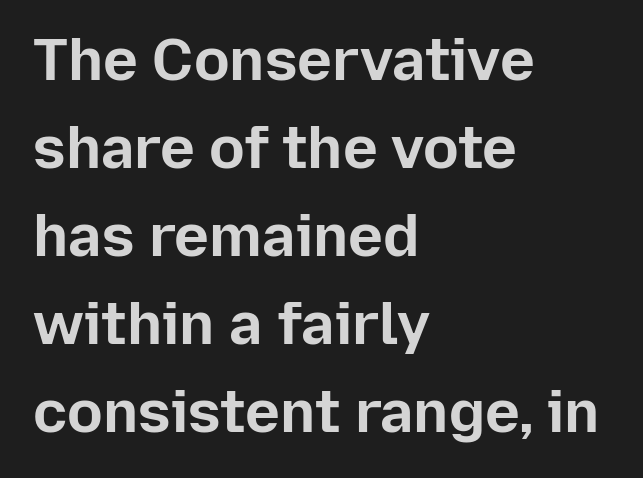
{"serif": "no", "italic": "no", "bold": "yes", "weight": "bold", "width": "normal", "stroke_contrast": "low", "x_height": "medium", "monospaced": "no", "underline": "no", "align": "left", "line_spacing": "normal", "line_spacing_ratio": 1.49, "letter_spacing": "normal", "letter_spacing_em": 0.0, "glyph_px": 59}
